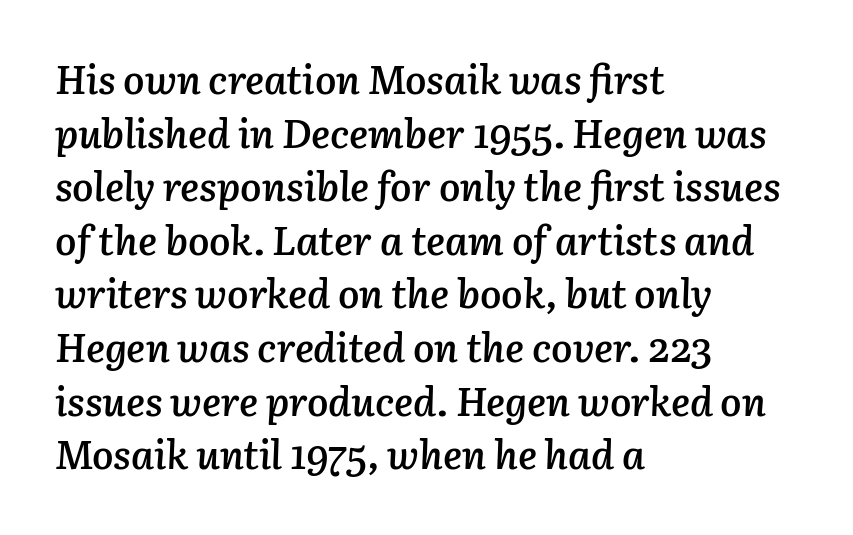
Horizontal alignment here is leftward, the default for most running prose. Character widths vary here, with narrow letters taking less room than wide ones. The zone under the glyphs is completely vacant. The whole block is typeset with a tilt.
